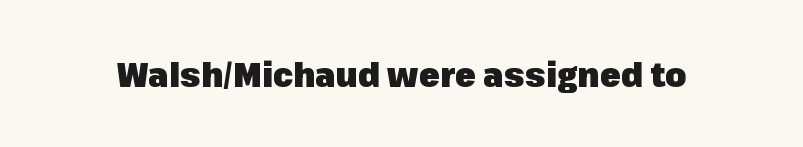
Q: Is the text bold? A: Yes.
Q: Is the text italic (slanted)? A: No, it is upright.
Q: Is the typeface a serif or a sans-serif typeface? A: Sans-serif.
Q: Is the text underlined? A: No.
Q: Is the spacing between letters normal or unusually wide? A: Normal.
Q: Width (condensed, normal, or wide)? A: Normal.
Q: Stroke contrast? A: Low.
Q: x-height? A: Medium.
Q: Monospaced? A: No.
